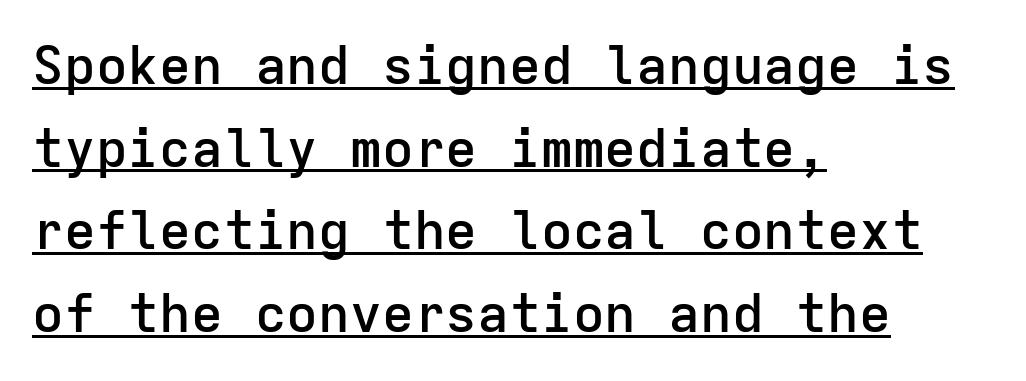
The image shows 53 px semibold sans-serif type, upright, monospaced; set left-aligned, normal line spacing (1.56x), normal letter spacing, underlined; low stroke contrast and a medium x-height.
